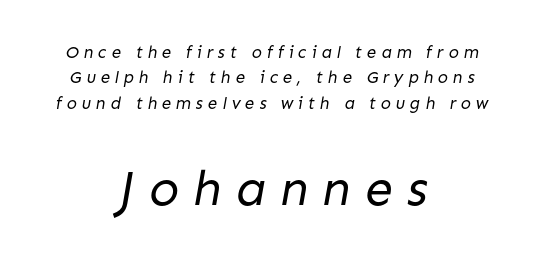
{"serif": "no", "bold": "no", "weight": "regular", "width": "normal", "stroke_contrast": "low", "x_height": "medium", "monospaced": "no", "underline": "no", "align": "center", "line_spacing": "normal", "line_spacing_ratio": 1.49, "letter_spacing": "wide", "letter_spacing_em": 0.28, "larger_block": "second", "size_ratio": 2.94, "glyph_px": 50}
